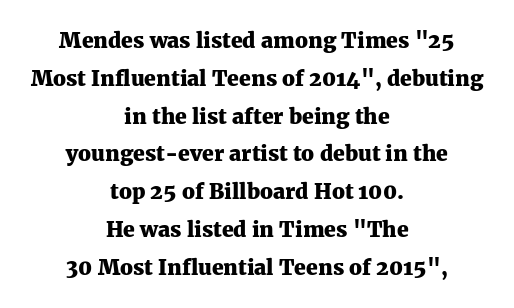
Q: Is the text bold? A: Yes.
Q: Is the text italic (slanted)? A: No, it is upright.
Q: Is the text underlined? A: No.
Q: How is the paragraph aligned? A: Centered.
Q: Is the spacing between letters normal or unusually wide? A: Normal.
